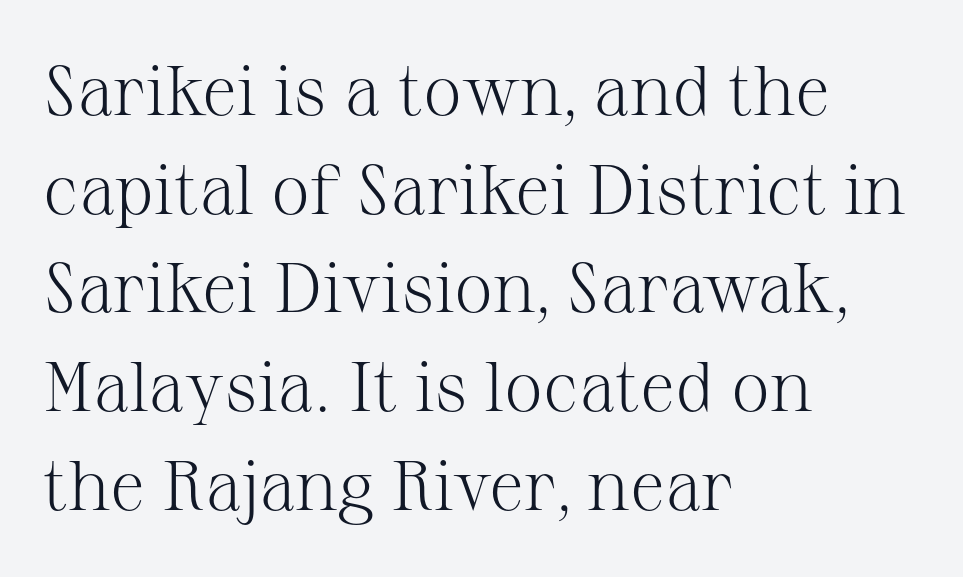
{"serif": "yes", "italic": "no", "bold": "no", "weight": "light", "width": "normal", "stroke_contrast": "medium", "x_height": "medium", "monospaced": "no", "underline": "no", "align": "left", "line_spacing": "normal", "line_spacing_ratio": 1.41, "letter_spacing": "normal", "letter_spacing_em": 0.0, "glyph_px": 70}
